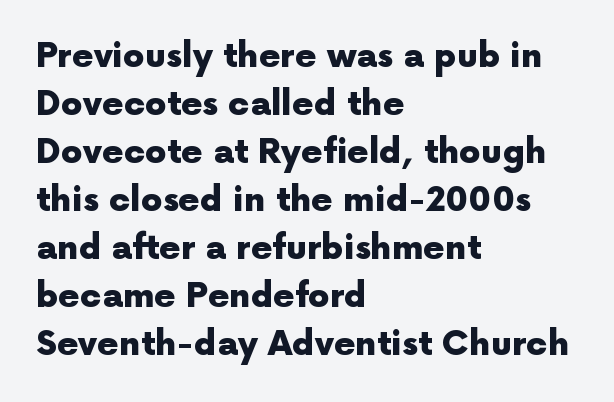
The area under the type is left untouched. The rendering uses natural spacing where letterforms have individual widths. This rendering employs a face without finishing strokes, i.e., a sans-serif. Rows of type keep a routine distance in the vertical direction.
